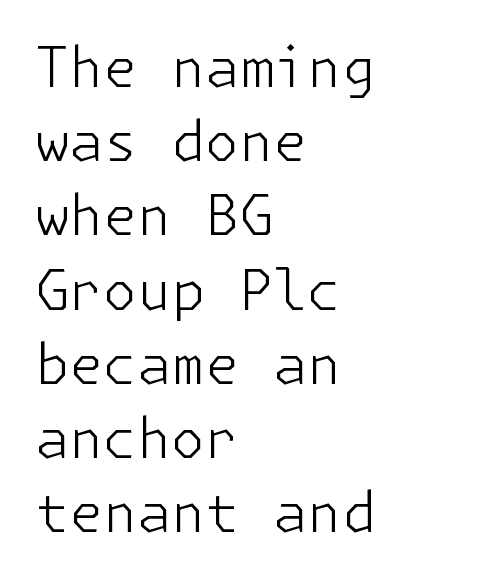
Quick note: underline off. Casual observation: everything's shoved over to the left. A typesetter would call this zero additional tracking. Grotesque or geometric, the face here clearly has no serifs.
